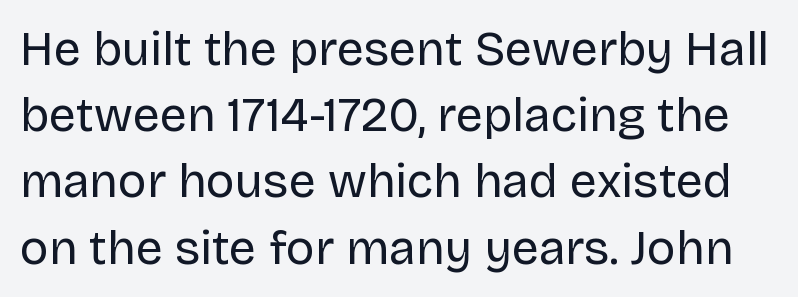
Q: Is the text bold? A: No.
Q: Is the text italic (slanted)? A: No, it is upright.
Q: Is the typeface a serif or a sans-serif typeface? A: Sans-serif.
Q: Is the text underlined? A: No.
Q: Is the spacing between letters normal or unusually wide? A: Normal.
Q: Is the spacing between lines tight, normal or loose? A: Normal.
Q: Width (condensed, normal, or wide)? A: Normal.
Q: Stroke contrast? A: Low.
Q: x-height? A: Large.
Q: Monospaced? A: No.
